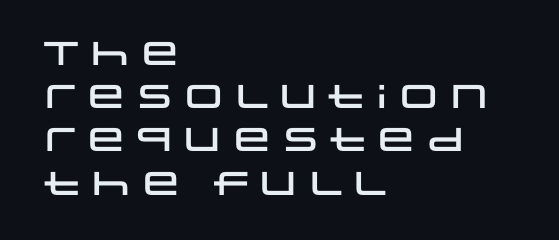
The compositor pushed each line to the left boundary. Vertical strokes here are truly vertical. The glyphs are unaccompanied by any horizontal stroke below them. The face used here is proportionally spaced, like ordinary book or web type. Serifs: no, the terminals of the letterforms are clean. The horizontal fit of the characters is conventional and even.
